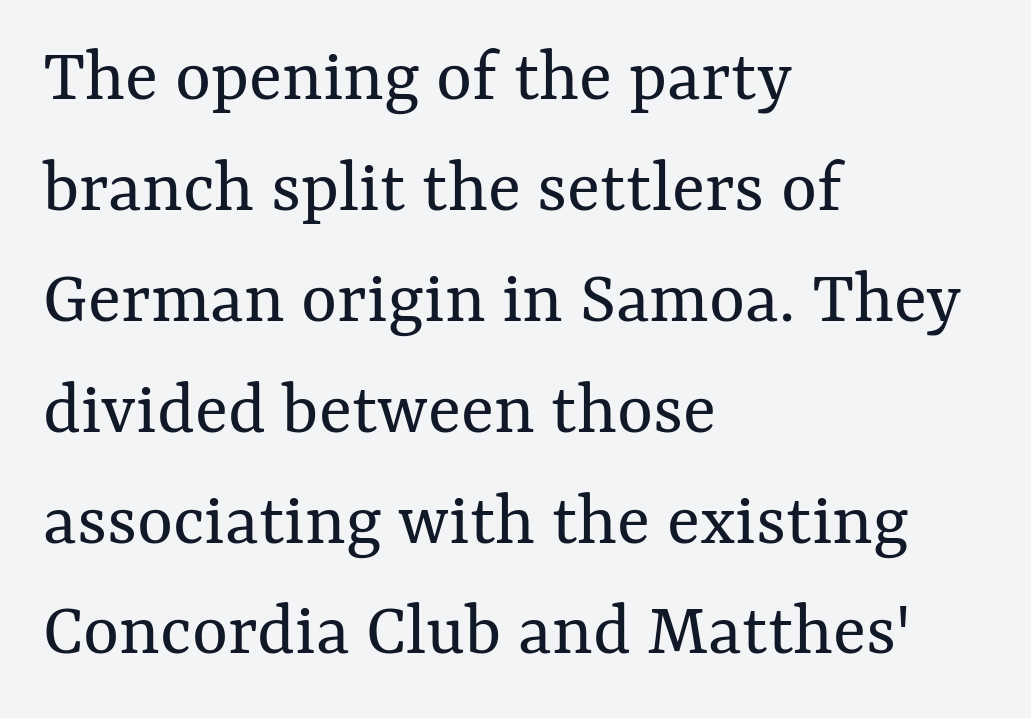
If you measured baseline to baseline, you'd find a middling distance. The face used here is proportionally spaced, like ordinary book or web type. Compared with a typical body face, this is equally light or lighter still. Letter spacing: default. Italic: no, the glyphs are upright roman.
